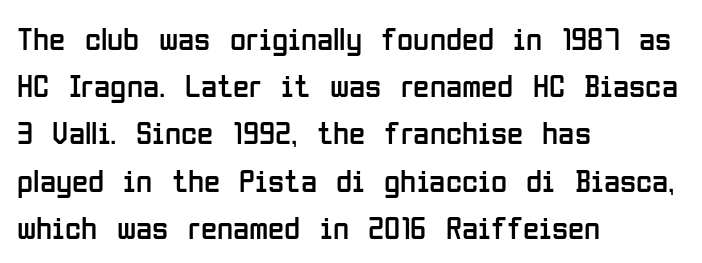
Q: Is the text bold? A: No.
Q: Is the text italic (slanted)? A: No, it is upright.
Q: Is the typeface a serif or a sans-serif typeface? A: Sans-serif.
Q: Is the text underlined? A: No.
Q: How is the paragraph aligned? A: Left-aligned.
Q: Is the spacing between letters normal or unusually wide? A: Normal.
Q: Is the spacing between lines tight, normal or loose? A: Normal.
Q: Width (condensed, normal, or wide)? A: Condensed.
Q: Stroke contrast? A: Low.
Q: x-height? A: Medium.
Q: Monospaced? A: No.
